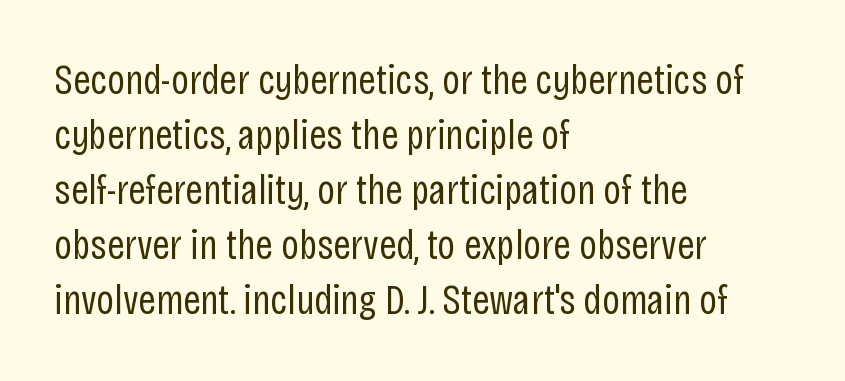
{"serif": "no", "italic": "no", "bold": "no", "weight": "regular", "width": "condensed", "stroke_contrast": "low", "x_height": "large", "monospaced": "no", "underline": "no", "align": "left", "line_spacing": "normal", "line_spacing_ratio": 1.28, "letter_spacing": "normal", "letter_spacing_em": 0.0, "glyph_px": 43}
